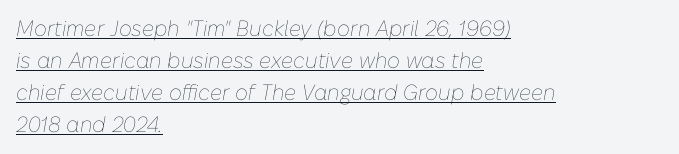
{"italic": "yes", "lean": "right", "slant_degrees": 10, "bold": "no", "underline": "yes", "align": "left", "line_spacing": "normal", "line_spacing_ratio": 1.46, "letter_spacing": "normal", "letter_spacing_em": 0.0, "glyph_px": 22}
